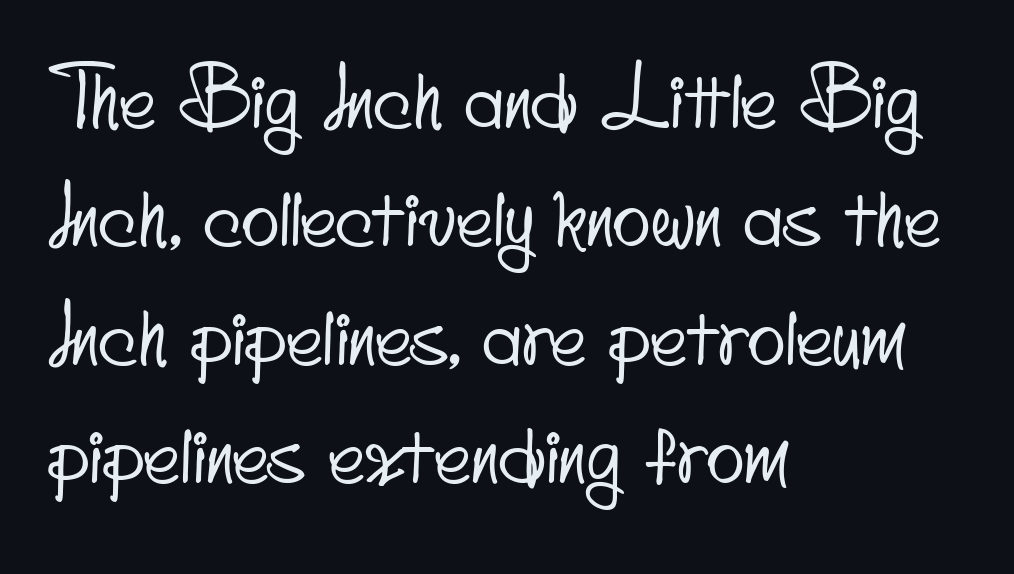
{"serif": "no", "width": "condensed", "stroke_contrast": "low", "x_height": "small", "monospaced": "no", "underline": "no", "align": "left", "line_spacing": "normal", "line_spacing_ratio": 1.5, "letter_spacing": "normal", "letter_spacing_em": 0.0, "glyph_px": 79}
